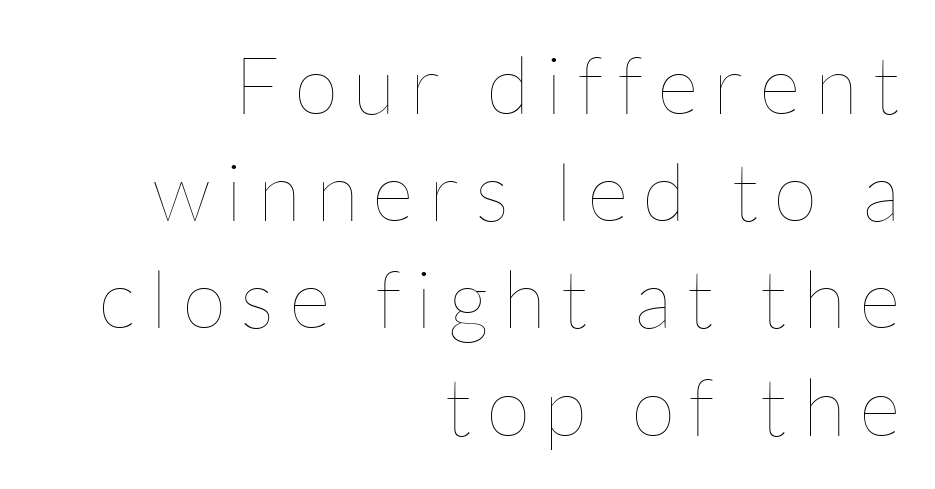
{"italic": "no", "bold": "no", "weight": "thin", "width": "normal", "stroke_contrast": "low", "x_height": "medium", "monospaced": "no", "underline": "no", "align": "right", "line_spacing": "normal", "line_spacing_ratio": 1.34, "glyph_px": 80}
